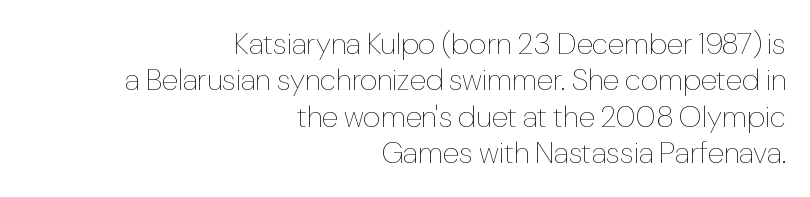
Which margin do the lines hug? The right one — the left edge is uneven. Clear beneath every line of the passage. Nope, not italic — everything's standing straight. The strokes are not fattened; the text isn't bold. The face used here is proportionally spaced, like ordinary book or web type. Short note: letters normally spaced.
